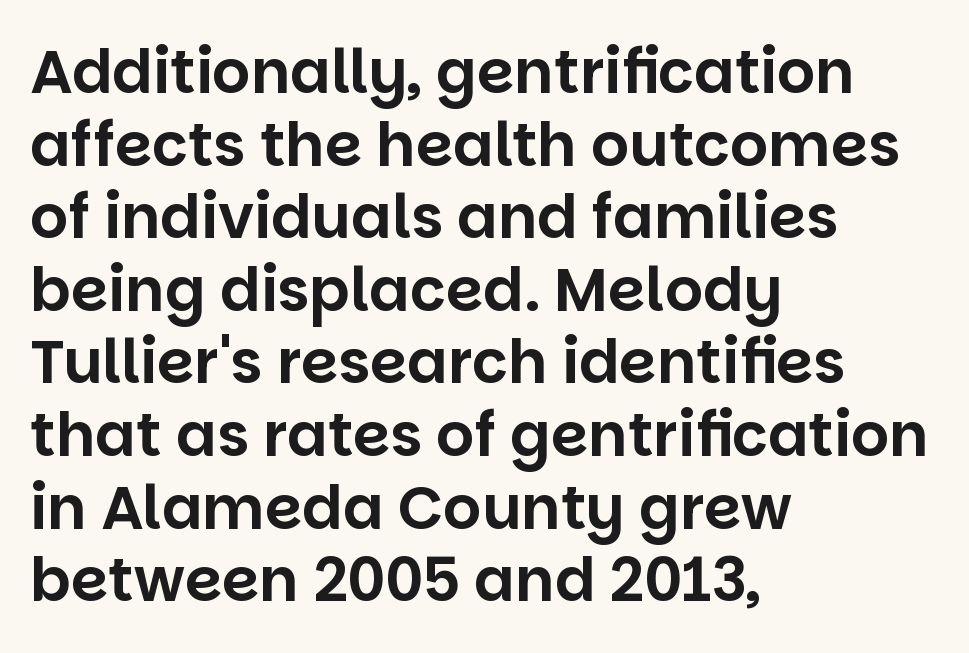
The image shows 60 px sans-serif type, upright; set left-aligned, line spacing 1.21x, normal letter spacing, not underlined; low stroke contrast and a large x-height.
